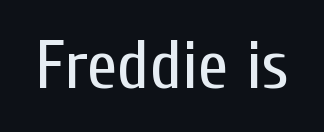
The image shows 69 px regular-weight, condensed sans-serif type, upright; set normal letter spacing, not underlined; low stroke contrast and a medium x-height.
